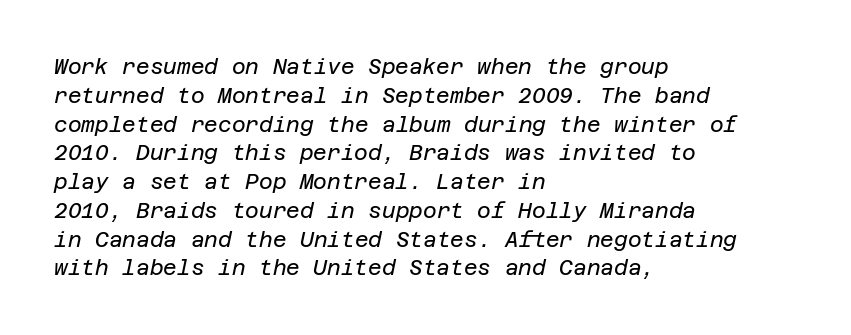
The image shows 21 px text type, italic (leaning right); set left-aligned, normal line spacing (1.37x), normal letter spacing, not underlined.
